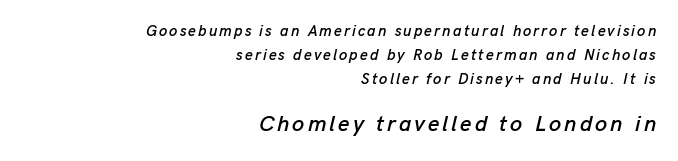
Q: Is the text italic (slanted)? A: Yes, it leans right by about 13 degrees.
Q: Is the text underlined? A: No.
Q: How is the paragraph aligned? A: Right-aligned.
Q: Is the spacing between lines tight, normal or loose? A: Normal.
Q: Which block of text is set in a larger size, the first (top) or the second (bottom)? A: The second (bottom) one.
